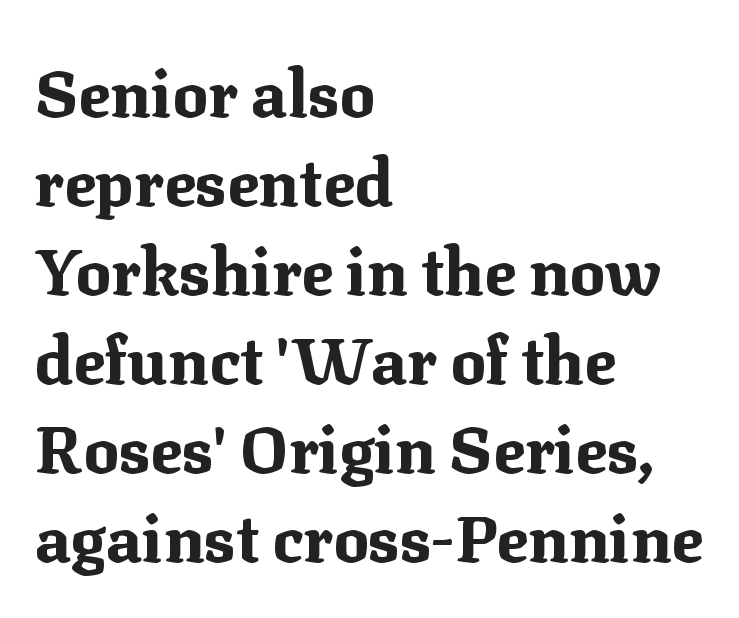
The tracking reads as untouched default to a designer's eye. Rendered with straight, roman letterforms. Descenders are the only things crossing below the line. Small tapered or slab feet sit at the stroke ends, so this counts as serif. The rendering uses a moderate line-height, typical for paragraphs.
